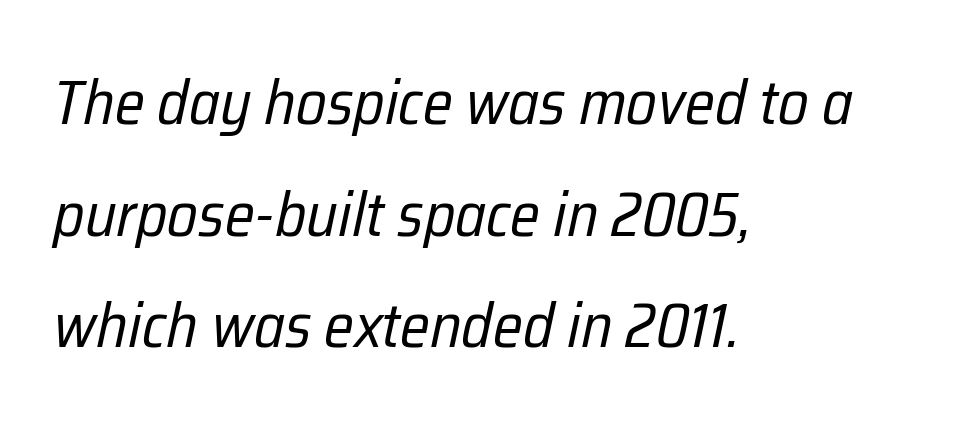
Is this a fixed-width face? No — the glyphs have proportional, varying widths. The typesetting does not lean heavy: it is not bold. Leftover space on each line is placed entirely after the last word. This rendering leaves character spacing at its baseline value. A bare baseline throughout the passage. The face used here has a pronounced slope to its letters.
